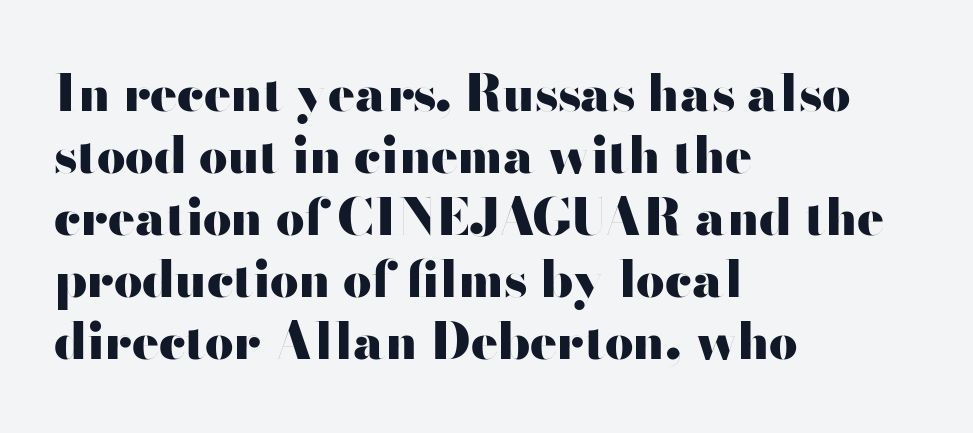
{"italic": "no", "bold": "yes", "weight": "heavy", "width": "wide", "stroke_contrast": "high", "x_height": "small", "monospaced": "no", "underline": "no", "align": "left", "line_spacing_ratio": 1.24, "letter_spacing": "normal", "letter_spacing_em": 0.0, "glyph_px": 50}
